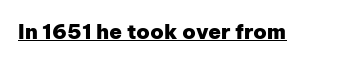
{"italic": "no", "bold": "yes", "underline": "yes", "letter_spacing": "normal", "letter_spacing_em": 0.0, "glyph_px": 21}
